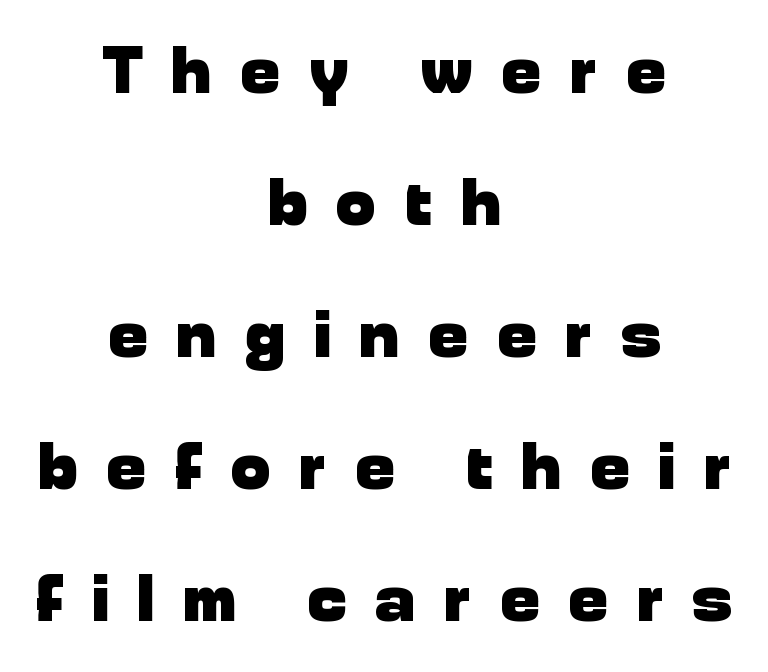
A typesetter would call this heavily tracked-out type. These lines are centered, leaving both edges ragged. Spacing verdict: proportional, widths tailored to each character. These lines stand farther apart than default settings would place them. Plain, unruled lines of type.
